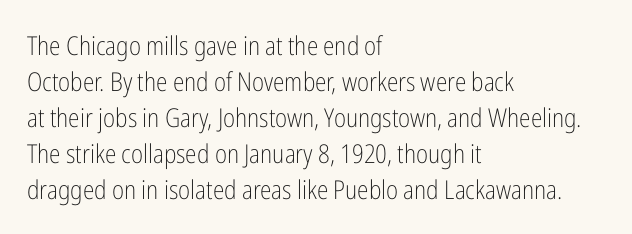
The characters are drawn with everyday or finer stroke widths. Line beginnings align vertically; line endings do not. Rule under the text: the space is simply empty. Words appear dense and cohesive because spacing is normal. Whoever set this chose a conventional vertical rhythm. Rendered with straight, roman letterforms.
